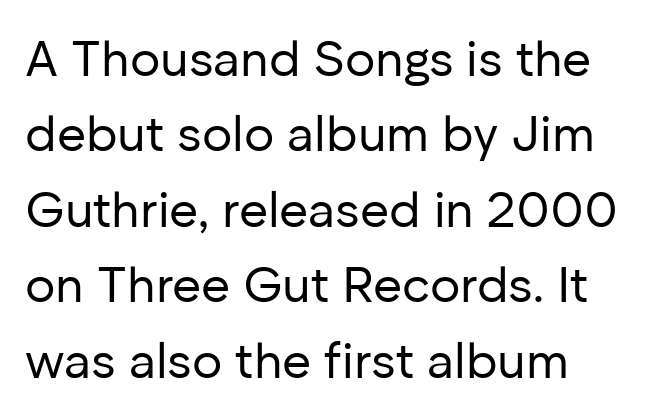
Q: Is the text bold? A: No.
Q: Is the text italic (slanted)? A: No, it is upright.
Q: Is the typeface a serif or a sans-serif typeface? A: Sans-serif.
Q: Is the text underlined? A: No.
Q: How is the paragraph aligned? A: Left-aligned.
Q: Is the spacing between letters normal or unusually wide? A: Normal.
Q: Is the spacing between lines tight, normal or loose? A: Normal.
Q: Width (condensed, normal, or wide)? A: Normal.
Q: Stroke contrast? A: Low.
Q: x-height? A: Medium.
Q: Monospaced? A: No.
